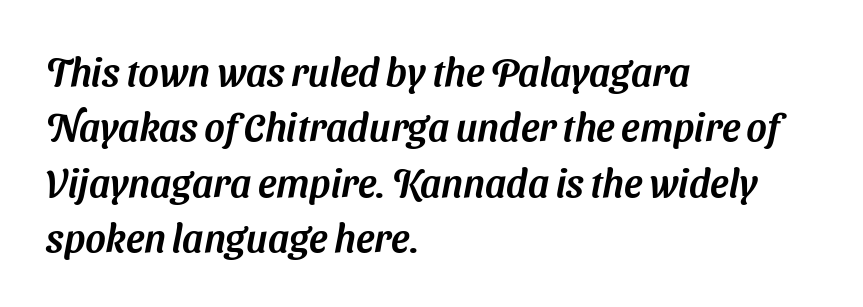
Q: Is the typeface a serif or a sans-serif typeface? A: Sans-serif.
Q: Is the text underlined? A: No.
Q: How is the paragraph aligned? A: Left-aligned.
Q: Is the spacing between letters normal or unusually wide? A: Normal.
Q: Is the spacing between lines tight, normal or loose? A: Normal.
Q: Width (condensed, normal, or wide)? A: Normal.
Q: Stroke contrast? A: Medium.
Q: x-height? A: Medium.
Q: Monospaced? A: No.
